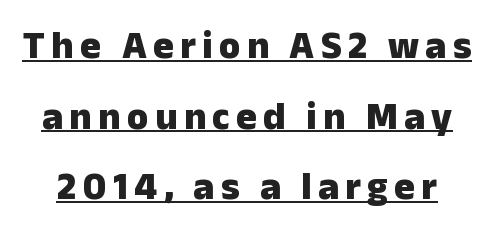
Q: Is the text bold? A: Yes.
Q: Is the text italic (slanted)? A: No, it is upright.
Q: Is the typeface a serif or a sans-serif typeface? A: Sans-serif.
Q: Is the text underlined? A: Yes.
Q: Width (condensed, normal, or wide)? A: Normal.
Q: Stroke contrast? A: Low.
Q: x-height? A: Medium.
Q: Monospaced? A: No.
